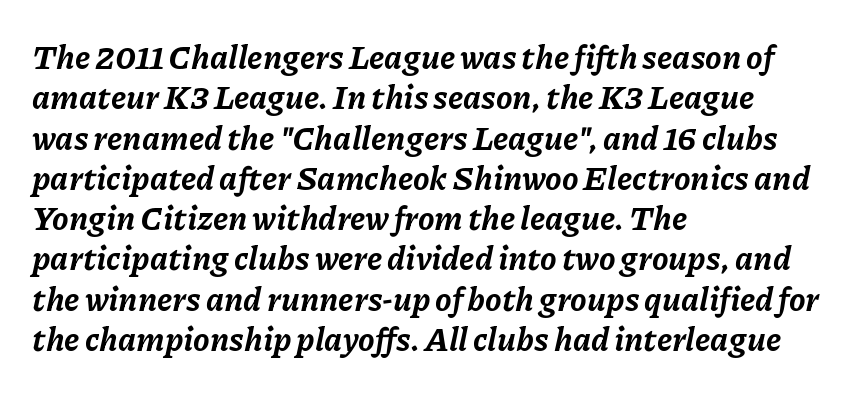
Characters are canted at an angle relative to the baseline's perpendicular. The string is rendered with underlining switched off. Horizontal alignment here is leftward, the default for most running prose. These lines are rendered in a variable-pitch font. In terms of weight, the rendering is a true, heavy bold.
